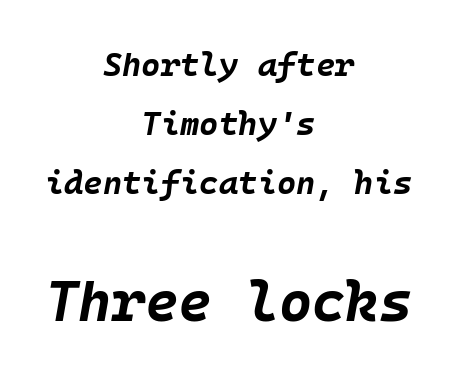
Type size steps up from the first block to the second. This rendering leaves character spacing at its baseline value. In terms of posture, this sample is oblique. The paragraph has two soft edges and a firm central axis.
